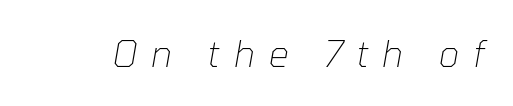
Q: Is the text bold? A: No.
Q: Is the text italic (slanted)? A: Yes, it leans right by about 10 degrees.
Q: Is the text underlined? A: No.
Q: Is the spacing between letters normal or unusually wide? A: Unusually wide.
Q: Width (condensed, normal, or wide)? A: Normal.
Q: Stroke contrast? A: Low.
Q: x-height? A: Medium.
Q: Monospaced? A: No.
